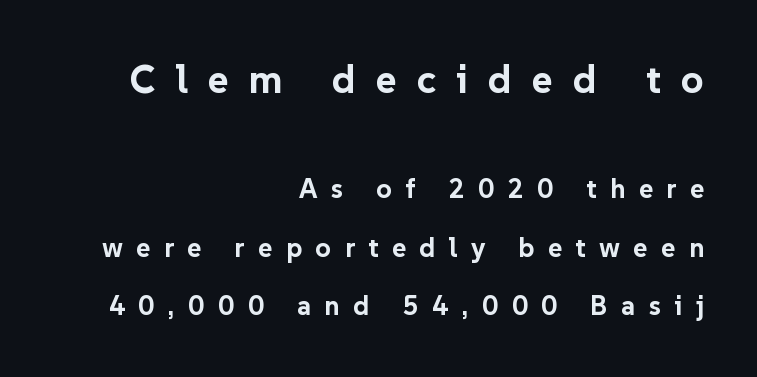
{"serif": "no", "italic": "no", "bold": "yes", "weight": "bold", "width": "normal", "stroke_contrast": "low", "x_height": "medium", "monospaced": "no", "underline": "no", "align": "right", "line_spacing": "loose", "line_spacing_ratio": 2.16, "letter_spacing": "wide", "letter_spacing_em": 0.5, "larger_block": "first", "size_ratio": 1.48, "glyph_px": 40}
